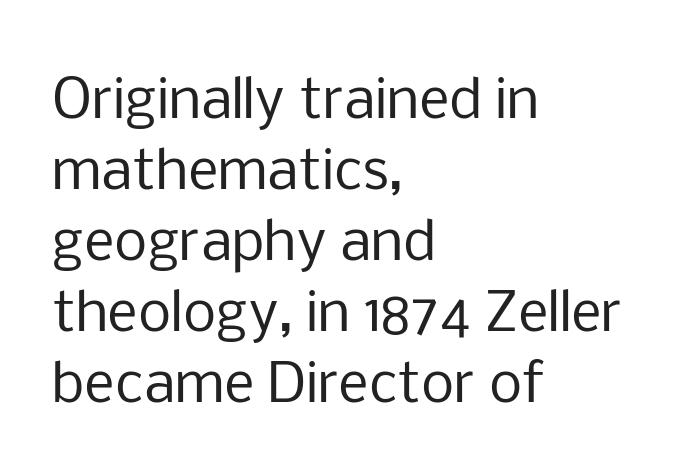
Is this a fixed-width face? No — the glyphs have proportional, varying widths. Nope, no serifs anywhere on these letters. The ragged edge is on the right, which tells us the setting is flush left. Each word holds together tightly as a unit, with standard inter-letter gaps.
